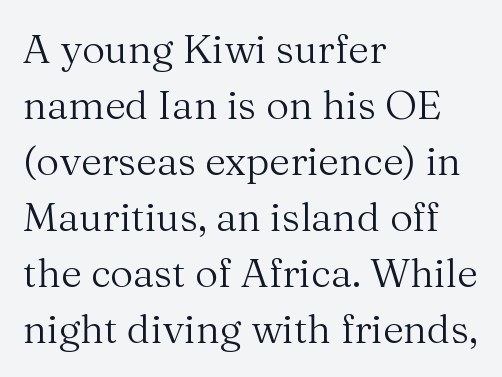
There is no visible air inserted between adjacent glyphs. The rendering uses natural spacing where letterforms have individual widths. No italicization has been applied; the sample stays upright. Is the block centered? No — it sits flush against the left margin.
